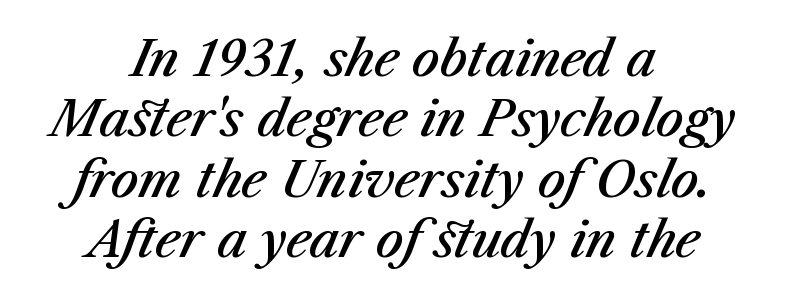
Each word holds together tightly as a unit, with standard inter-letter gaps. These lines stack symmetrically, like a column narrowing and widening about its center. Honestly, there is no underline to notice here at all. Every character sits at an angle, as italics do. Looks like regular typesetting: each glyph gets only the width it needs.
